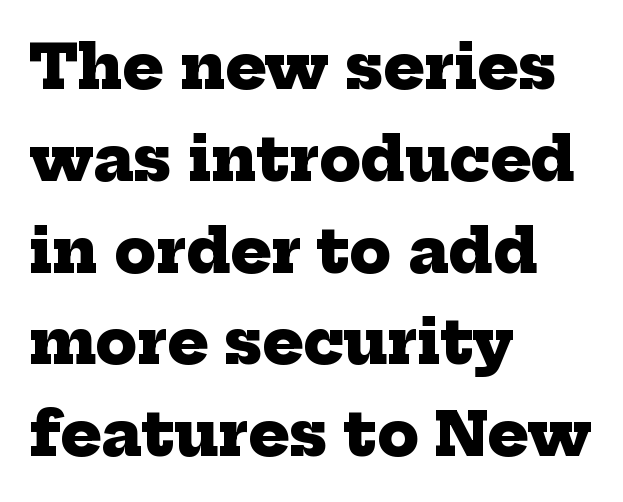
{"serif": "yes", "bold": "yes", "weight": "heavy", "width": "normal", "stroke_contrast": "low", "x_height": "medium", "monospaced": "no", "underline": "no", "align": "left", "line_spacing": "normal", "line_spacing_ratio": 1.53, "letter_spacing": "normal", "letter_spacing_em": 0.0, "glyph_px": 60}
